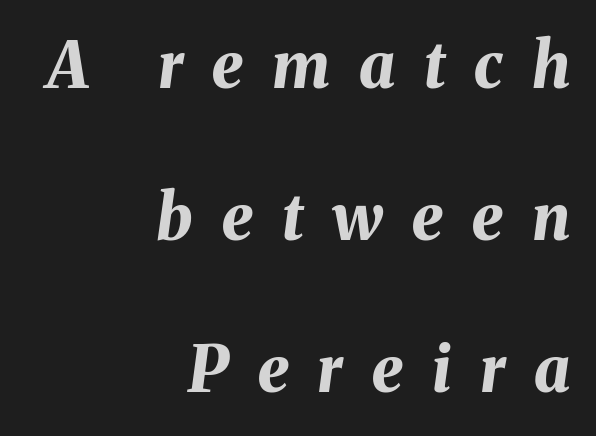
The image shows 63 px bold type, italic (leaning right); set right-aligned, loose line spacing (2.41x), unusually wide letter spacing (+0.46 em), not underlined; medium stroke contrast and a medium x-height.
